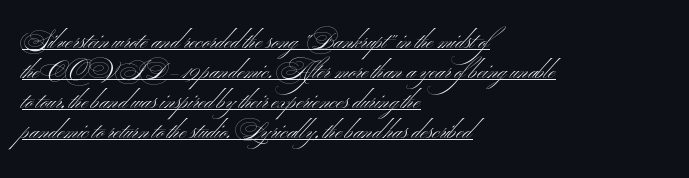
The passage shown has conventional tracking throughout. Compared with typical paragraphs, the rows here are spaced about the same. The strokes carry an ordinary text weight at most.
